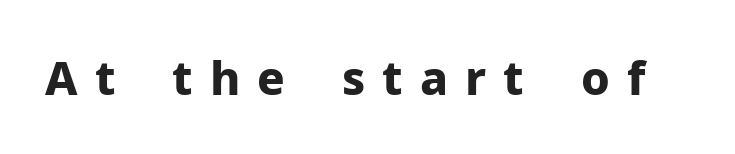
Pretty heavy lettering here — definitely bold. Someone cranked the tracking dial way up on this one. Vertical strokes here are truly vertical. Stroke terminals: plain, sans-serif. Anything drawn beneath the words? Only blank space.
